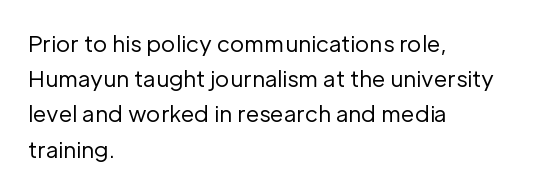
{"italic": "no", "bold": "no", "underline": "no", "align": "left", "line_spacing": "normal", "line_spacing_ratio": 1.6, "letter_spacing": "normal", "letter_spacing_em": 0.0, "glyph_px": 22}
